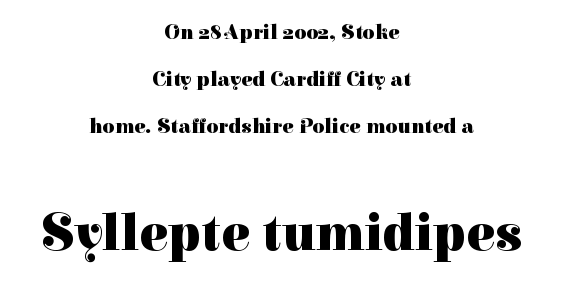
Q: Is the text bold? A: Yes.
Q: Is the text italic (slanted)? A: No, it is upright.
Q: Is the typeface a serif or a sans-serif typeface? A: Serif.
Q: Is the text underlined? A: No.
Q: How is the paragraph aligned? A: Centered.
Q: Is the spacing between letters normal or unusually wide? A: Normal.
Q: Is the spacing between lines tight, normal or loose? A: Loose.
Q: Which block of text is set in a larger size, the first (top) or the second (bottom)? A: The second (bottom) one.
Q: Width (condensed, normal, or wide)? A: Normal.
Q: Stroke contrast? A: High.
Q: x-height? A: Medium.
Q: Monospaced? A: No.
